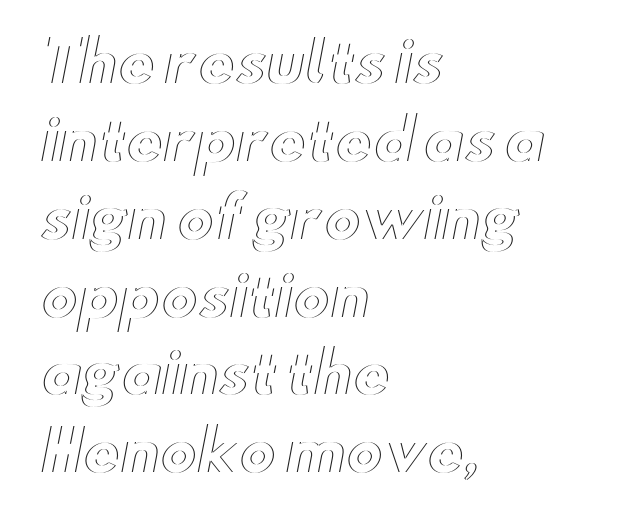
{"width": "wide", "x_height": "small", "monospaced": "no", "underline": "no", "align": "left", "line_spacing": "normal", "line_spacing_ratio": 1.39, "letter_spacing": "normal", "letter_spacing_em": 0.0, "glyph_px": 56}
